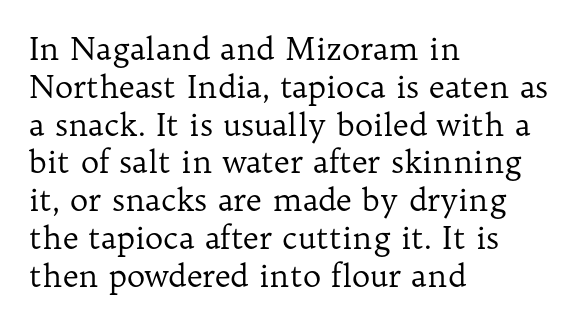
Letters rest on an invisible, unmarked baseline. A classic flush-left, rag-right setting is used for this passage. Posture: upright roman. Classification — serif. No heavy texture on the line: the type isn't bold. Short note: letters normally spaced.
